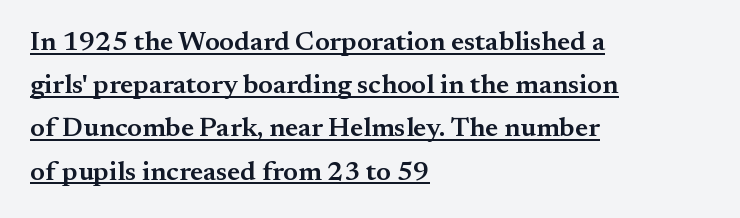
Students, observe: this is what conventionally led text looks like. Check the space under the baseline: a stroke is drawn there. The passage shown has conventional tracking throughout. The typesetter chose a ragged-right arrangement here. The lettering holds an erect, upright posture throughout.
